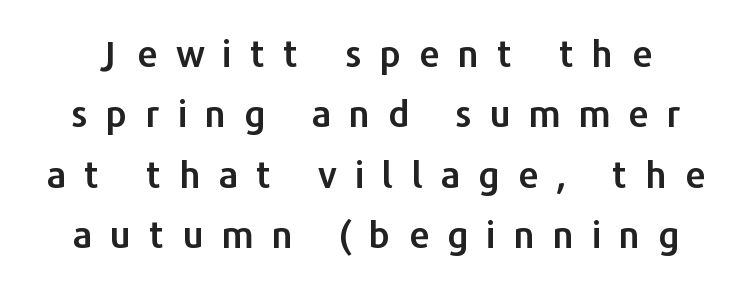
The image shows 37 px sans-serif type, upright; set normal line spacing (1.63x), unusually wide letter spacing (+0.48 em), not underlined; low stroke contrast and a medium x-height.
